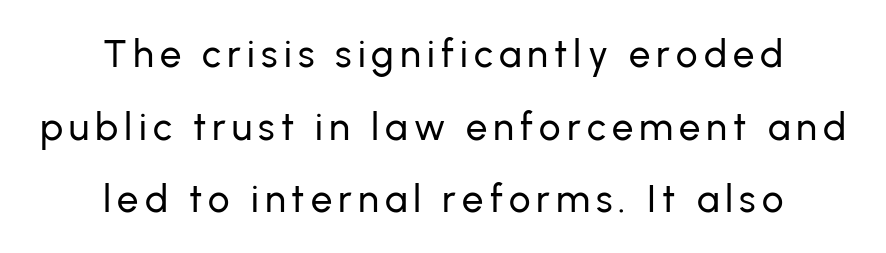
Q: Is the text italic (slanted)? A: No, it is upright.
Q: Is the typeface a serif or a sans-serif typeface? A: Sans-serif.
Q: Is the text underlined? A: No.
Q: How is the paragraph aligned? A: Centered.
Q: Is the spacing between lines tight, normal or loose? A: Loose.
Q: Width (condensed, normal, or wide)? A: Normal.
Q: Stroke contrast? A: Low.
Q: x-height? A: Medium.
Q: Monospaced? A: No.
